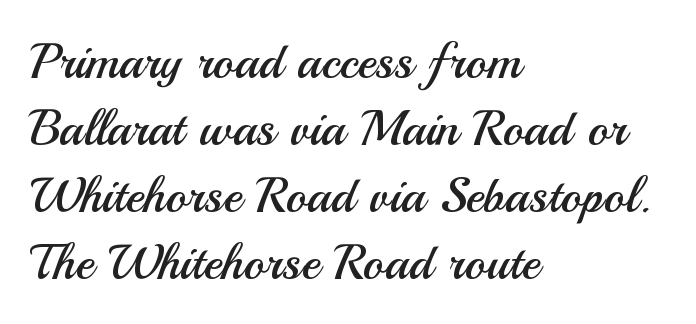
{"serif": "no", "bold": "no", "weight": "regular", "width": "normal", "stroke_contrast": "medium", "x_height": "small", "monospaced": "no", "underline": "no", "align": "left", "line_spacing": "normal", "line_spacing_ratio": 1.34, "letter_spacing": "normal", "letter_spacing_em": 0.0, "glyph_px": 50}
